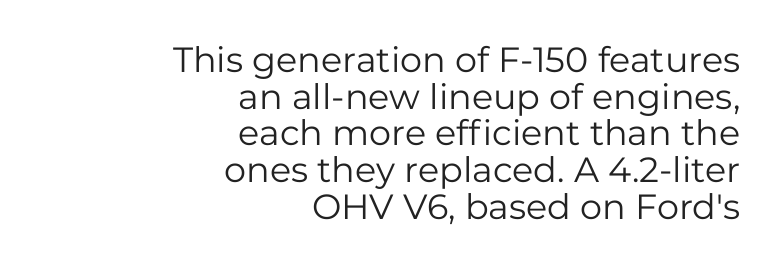
The glyphs are unaccompanied by any horizontal stroke below them. The paragraph shown leans on its right margin. This rendering employs a face without finishing strokes, i.e., a sans-serif. If you drew a line through each stem, it would be perfectly vertical. Glyph-to-glyph distance matches everyday printed text.
